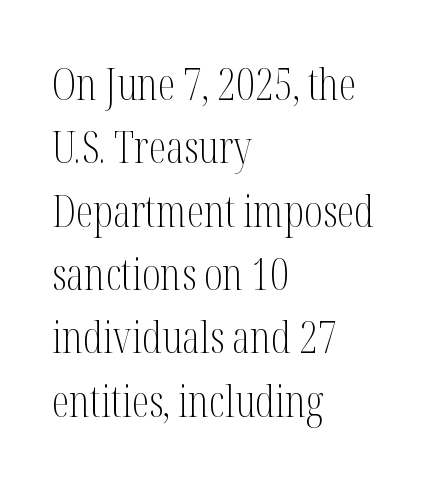
{"serif": "yes", "italic": "no", "bold": "no", "weight": "light", "width": "condensed", "stroke_contrast": "medium", "x_height": "medium", "monospaced": "no", "underline": "no", "align": "left", "line_spacing": "normal", "line_spacing_ratio": 1.44, "letter_spacing": "normal", "letter_spacing_em": 0.0, "glyph_px": 44}
